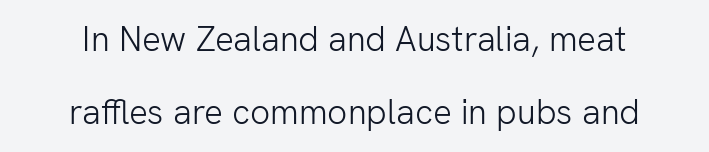
The image shows 35 px light sans-serif type, upright; set centered, loose line spacing (2.1x), normal letter spacing, not underlined; low stroke contrast and a medium x-height.
